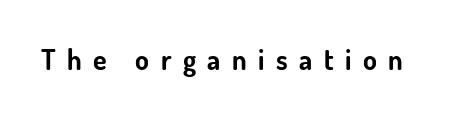
The gap between lines stays unmarked. Note: no serifs on the glyphs. The type sits square on the baseline with zero lean. You could not count columns in this text — the font is proportionally spaced. The passage shown is emphatically bold.
